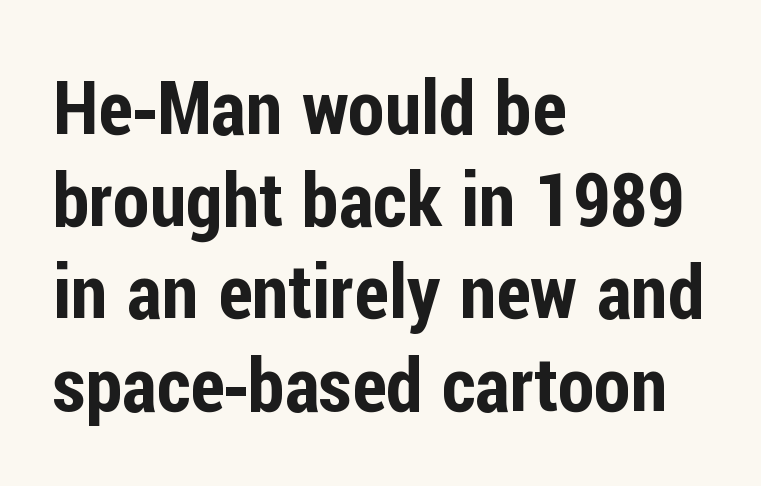
The image shows 75 px condensed sans-serif type, upright; set left-aligned, line spacing 1.23x, normal letter spacing, not underlined; low stroke contrast and a medium x-height.
